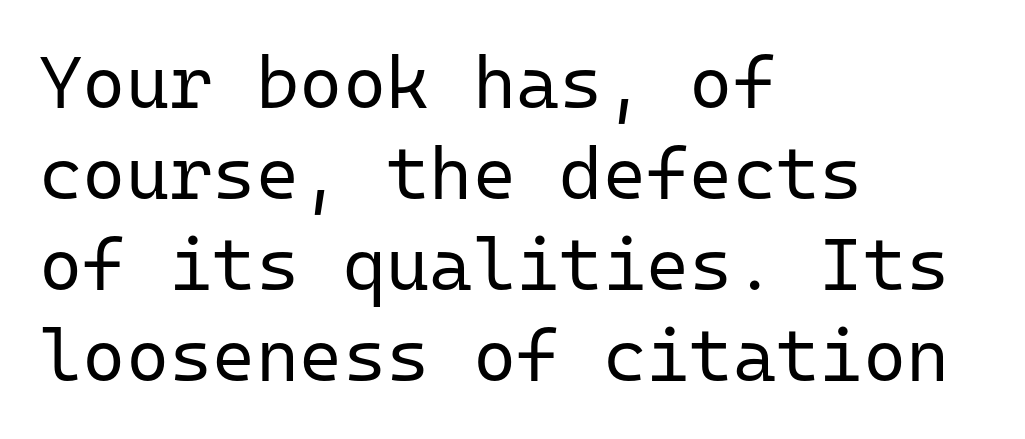
The image shows 74 px regular-weight sans-serif type, upright, monospaced; set left-aligned, line spacing 1.23x, normal letter spacing, not underlined; low stroke contrast and a medium x-height.
